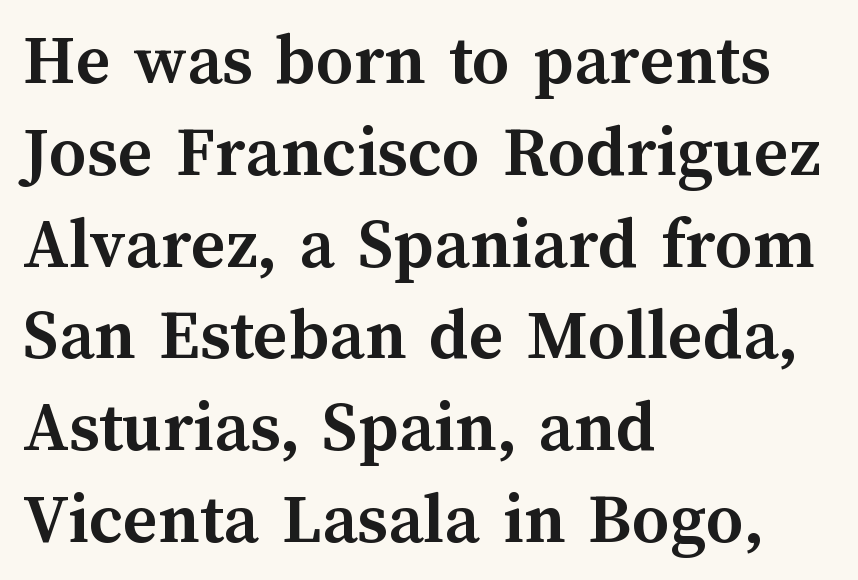
Italic: no, the glyphs are upright roman. Looks like regular typesetting: each glyph gets only the width it needs. The tracking reads as untouched default to a designer's eye. Weight: bold. Plain, unruled lines of type. Typeset ragged right — the left edge is the straight one.
